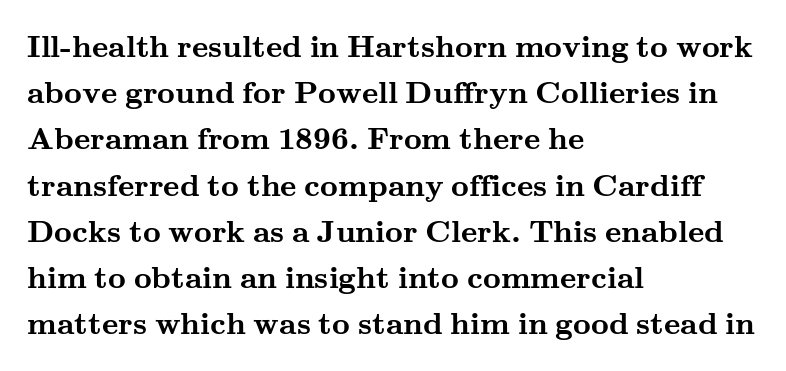
Short and long lines alike share a common starting point at left. The line-height multiplier appears to be the usual default. Clear beneath every line of the passage. Heavy-handed strokes throughout: this text is bold.
